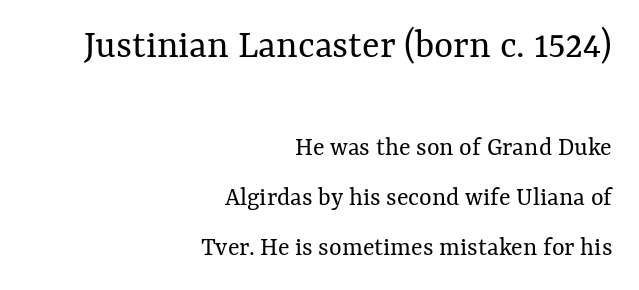
Q: Is the text bold? A: No.
Q: Is the text italic (slanted)? A: No, it is upright.
Q: Is the text underlined? A: No.
Q: How is the paragraph aligned? A: Right-aligned.
Q: Is the spacing between letters normal or unusually wide? A: Normal.
Q: Which block of text is set in a larger size, the first (top) or the second (bottom)? A: The first (top) one.
Q: Width (condensed, normal, or wide)? A: Normal.
Q: Stroke contrast? A: Medium.
Q: x-height? A: Medium.
Q: Monospaced? A: No.
